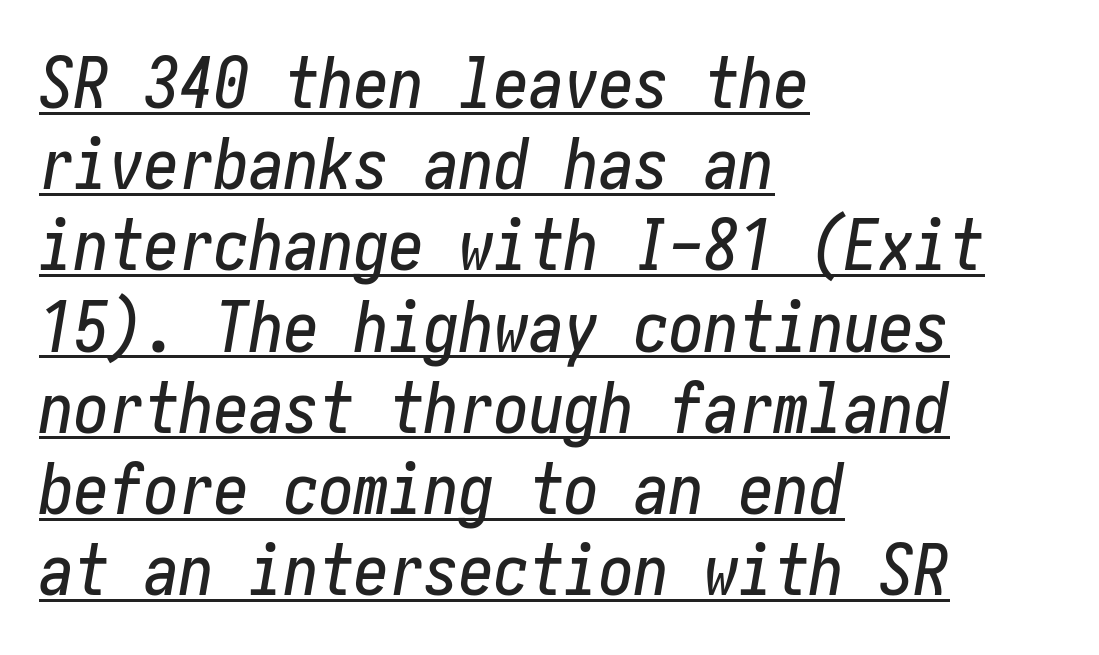
The image shows 70 px condensed type, italic (leaning right); set left-aligned, line spacing 1.16x, normal letter spacing, underlined; low stroke contrast and a medium x-height.
